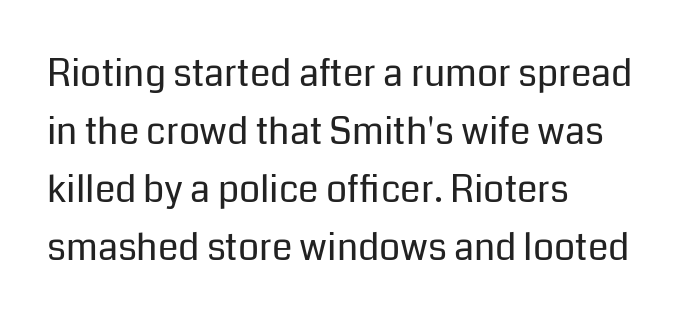
Default kerning and tracking; the words read as compact shapes. The passage shown is not bold in any degree. Is this a fixed-width face? No — the glyphs have proportional, varying widths. The baseline area is clear. A roman cut, with each character standing at attention. The space between consecutive lines is moderate.
